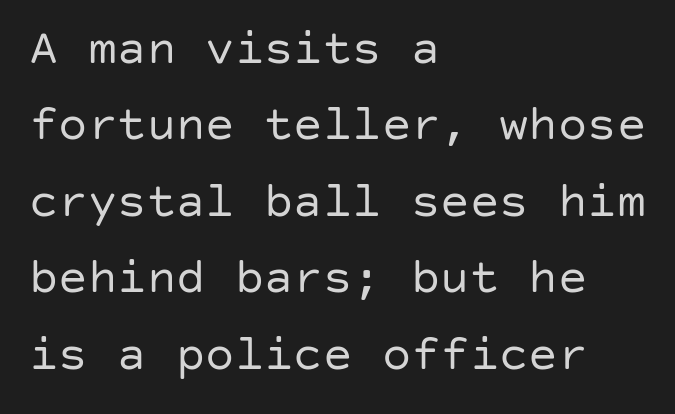
The image shows 49 px regular-weight sans-serif type, upright; set left-aligned, normal line spacing (1.56x), normal letter spacing, not underlined; low stroke contrast and a large x-height.
